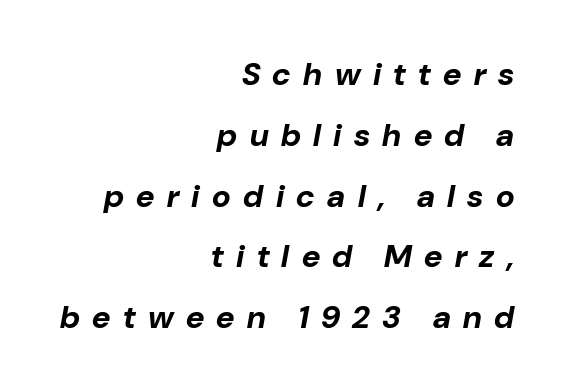
Q: Is the text bold? A: Yes.
Q: Is the text italic (slanted)? A: Yes, it leans right by about 10 degrees.
Q: Is the text underlined? A: No.
Q: How is the paragraph aligned? A: Right-aligned.
Q: Is the spacing between letters normal or unusually wide? A: Unusually wide.
Q: Is the spacing between lines tight, normal or loose? A: Loose.
Q: Width (condensed, normal, or wide)? A: Normal.
Q: Stroke contrast? A: Low.
Q: x-height? A: Medium.
Q: Monospaced? A: No.
